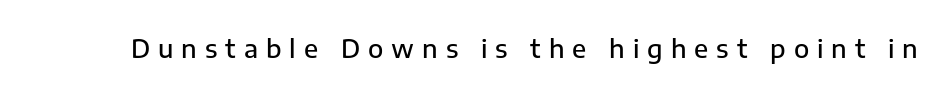
The image shows 25 px text type, upright; set unusually wide letter spacing (+0.32 em), not underlined.
